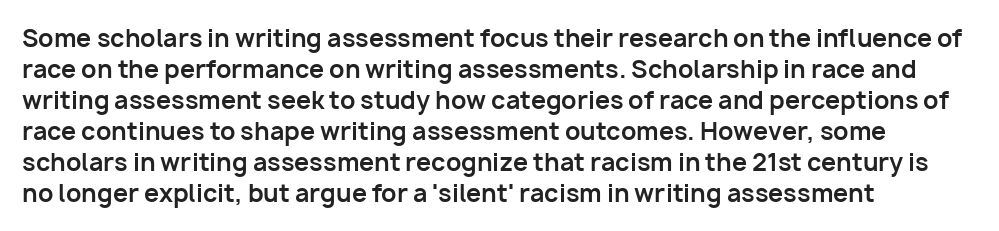
{"italic": "no", "bold": "yes", "underline": "no", "align": "left", "line_spacing": "normal", "line_spacing_ratio": 1.29, "letter_spacing": "normal", "letter_spacing_em": 0.0, "glyph_px": 24}
